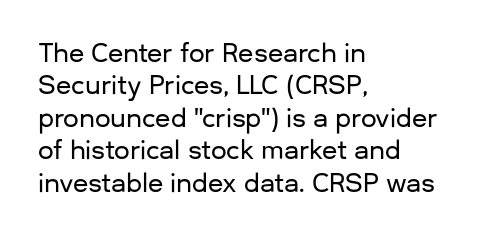
Q: Is the text italic (slanted)? A: No, it is upright.
Q: Is the text underlined? A: No.
Q: How is the paragraph aligned? A: Left-aligned.
Q: Is the spacing between letters normal or unusually wide? A: Normal.
Q: Is the spacing between lines tight, normal or loose? A: Normal.
